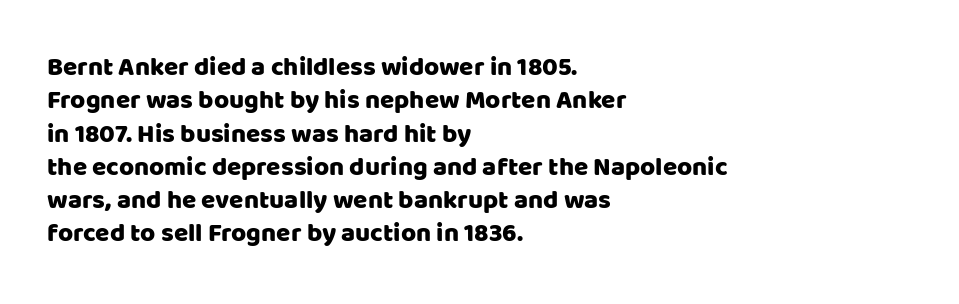
{"italic": "no", "underline": "no", "align": "left", "line_spacing": "normal", "line_spacing_ratio": 1.28, "letter_spacing": "normal", "letter_spacing_em": 0.0, "glyph_px": 26}
